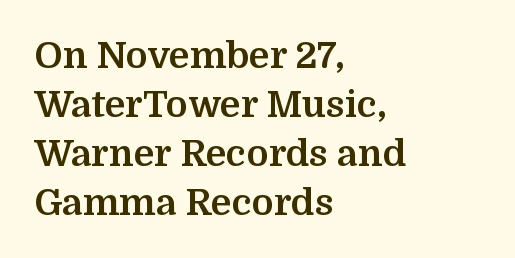
{"serif": "yes", "italic": "no", "bold": "yes", "weight": "bold", "width": "normal", "stroke_contrast": "medium", "x_height": "medium", "monospaced": "no", "underline": "no", "align": "left", "line_spacing": "normal", "line_spacing_ratio": 1.32, "letter_spacing": "normal", "letter_spacing_em": 0.0, "glyph_px": 37}
